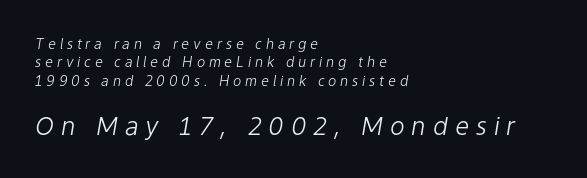
{"italic": "yes", "lean": "right", "slant_degrees": 9, "bold": "no", "underline": "no", "align": "left", "line_spacing": "normal", "line_spacing_ratio": 1.32, "letter_spacing": "wide", "letter_spacing_em": 0.27, "larger_block": "second", "size_ratio": 1.79, "glyph_px": 25}
